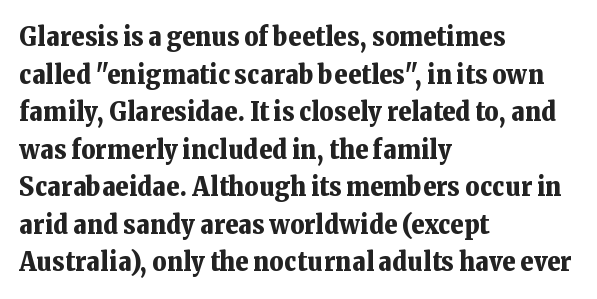
{"italic": "no", "bold": "yes", "underline": "no", "align": "left", "line_spacing": "normal", "line_spacing_ratio": 1.39, "letter_spacing": "normal", "letter_spacing_em": 0.0, "glyph_px": 27}
